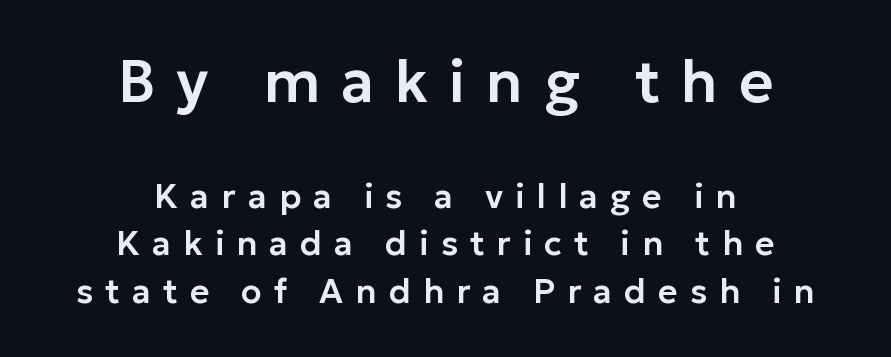
The image shows 59 px sans-serif type, upright; set centered, normal line spacing (1.4x), unusually wide letter spacing (+0.35 em), not underlined; the first (top) block is 1.74x larger; low stroke contrast and a medium x-height.
